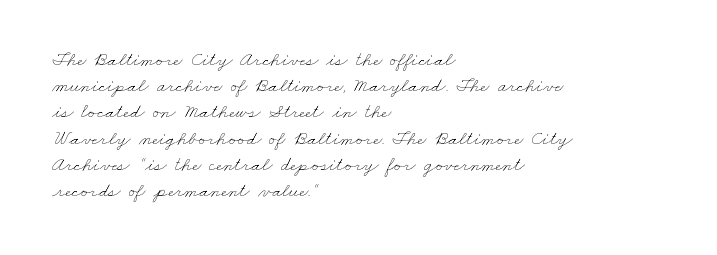
Q: Is the text bold? A: No.
Q: Is the text underlined? A: No.
Q: How is the paragraph aligned? A: Left-aligned.
Q: Is the spacing between letters normal or unusually wide? A: Normal.
Q: Is the spacing between lines tight, normal or loose? A: Normal.
